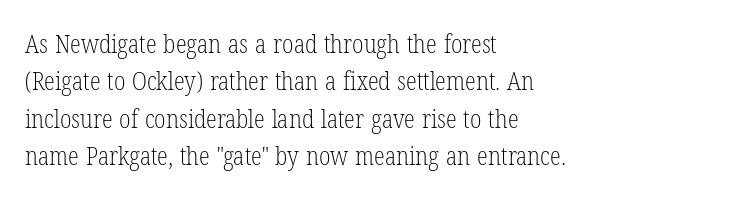
{"italic": "no", "bold": "no", "underline": "no", "align": "left", "line_spacing": "normal", "line_spacing_ratio": 1.5, "letter_spacing": "normal", "letter_spacing_em": 0.0, "glyph_px": 25}
